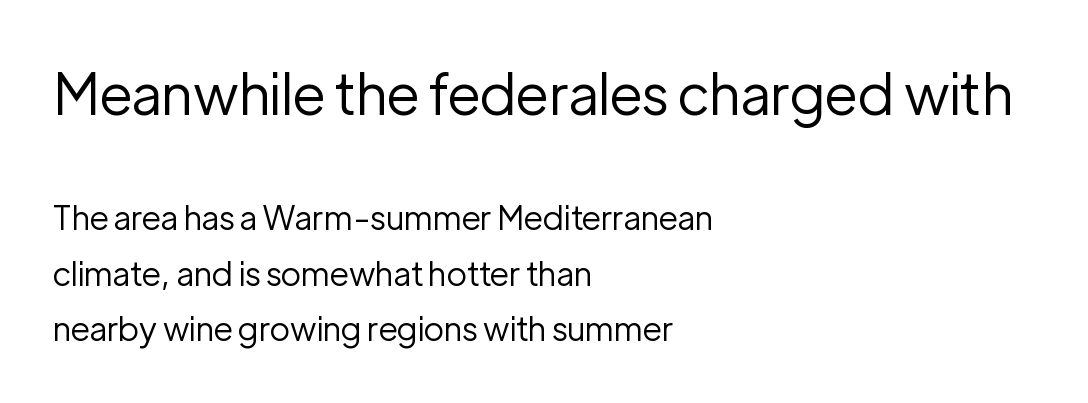
The image shows 57 px regular-weight sans-serif type, upright; set left-aligned, normal line spacing (1.68x), normal letter spacing, not underlined; the first (top) block is 1.73x larger; low stroke contrast and a medium x-height.
